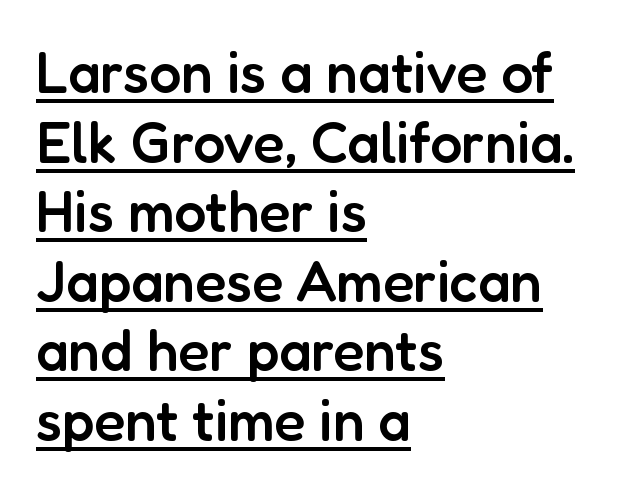
{"serif": "no", "italic": "no", "bold": "semi", "weight": "semibold", "width": "normal", "stroke_contrast": "low", "x_height": "medium", "monospaced": "no", "underline": "yes", "align": "left", "line_spacing_ratio": 1.22, "letter_spacing": "normal", "letter_spacing_em": 0.0, "glyph_px": 57}
